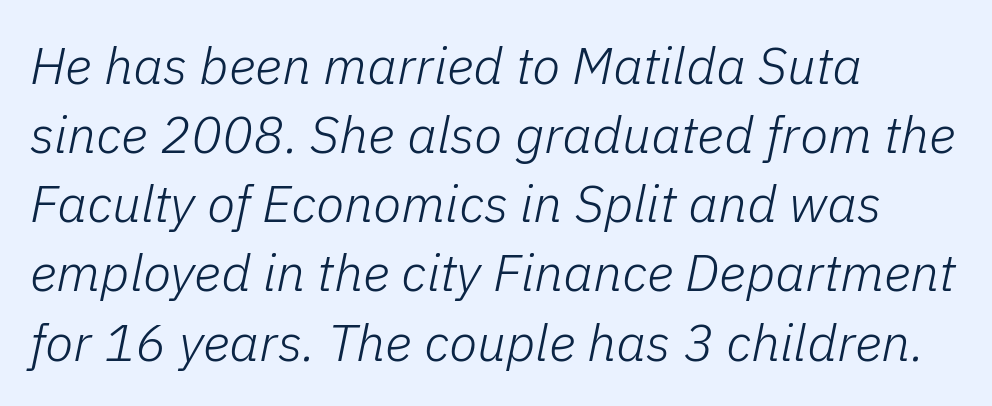
The image shows 52 px light type, italic (leaning right); set left-aligned, normal line spacing (1.33x), normal letter spacing, not underlined; low stroke contrast and a medium x-height.
